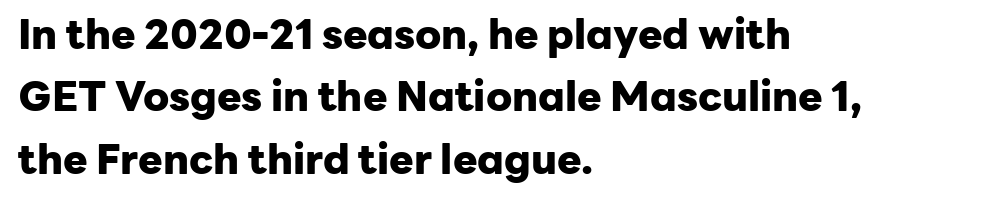
{"serif": "no", "italic": "no", "bold": "yes", "weight": "heavy", "width": "normal", "stroke_contrast": "low", "x_height": "medium", "monospaced": "no", "underline": "no", "align": "left", "line_spacing": "normal", "line_spacing_ratio": 1.52, "letter_spacing": "normal", "letter_spacing_em": 0.0, "glyph_px": 41}
